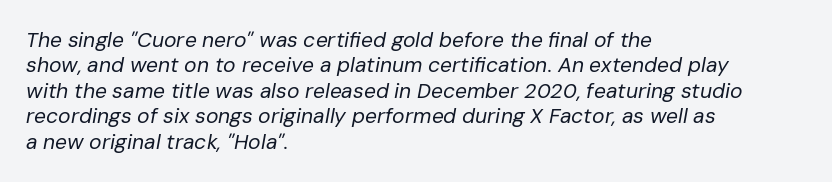
The text carries the slant typical of an italic or oblique font. A quiet, ordinary-to-light weight characterises the typeface. Left-aligned paragraph, ragged on the right. Letter spacing: default. Clear beneath every line of the passage.
